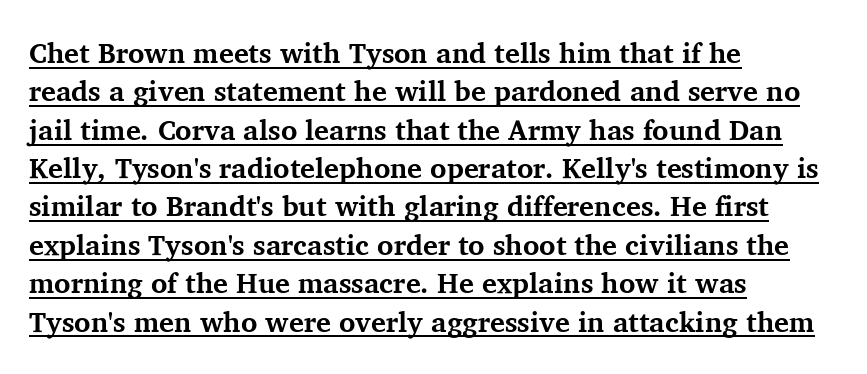
{"serif": "yes", "italic": "no", "bold": "yes", "weight": "bold", "width": "normal", "stroke_contrast": "medium", "x_height": "medium", "monospaced": "no", "underline": "yes", "align": "left", "line_spacing": "normal", "line_spacing_ratio": 1.37, "letter_spacing": "normal", "letter_spacing_em": 0.0, "glyph_px": 28}
